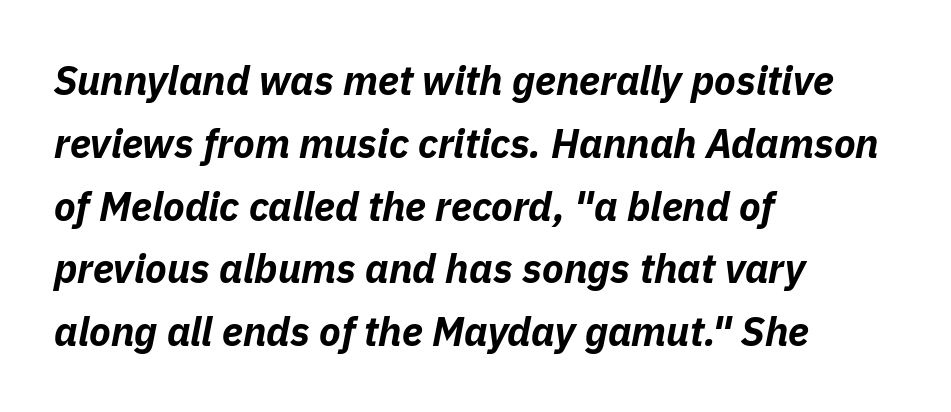
Q: Is the text bold? A: Yes.
Q: Is the text italic (slanted)? A: Yes, it leans right by about 11 degrees.
Q: Is the text underlined? A: No.
Q: How is the paragraph aligned? A: Left-aligned.
Q: Is the spacing between letters normal or unusually wide? A: Normal.
Q: Is the spacing between lines tight, normal or loose? A: Normal.
Q: Width (condensed, normal, or wide)? A: Normal.
Q: Stroke contrast? A: Low.
Q: x-height? A: Medium.
Q: Monospaced? A: No.
